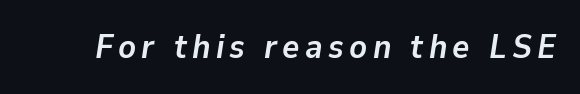
You can tell it's italic because the verticals aren't actually vertical. You'd pick this weight for a headline — it's a proper bold. Varying glyph widths throughout — classic text-font behaviour. Has an underline been added? It has not.
